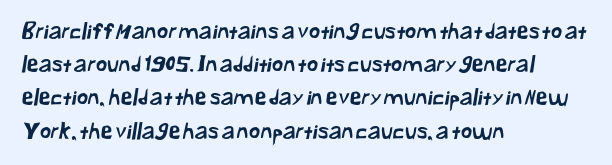
Q: Is the text underlined? A: No.
Q: How is the paragraph aligned? A: Left-aligned.
Q: Is the spacing between letters normal or unusually wide? A: Normal.
Q: Is the spacing between lines tight, normal or loose? A: Normal.
